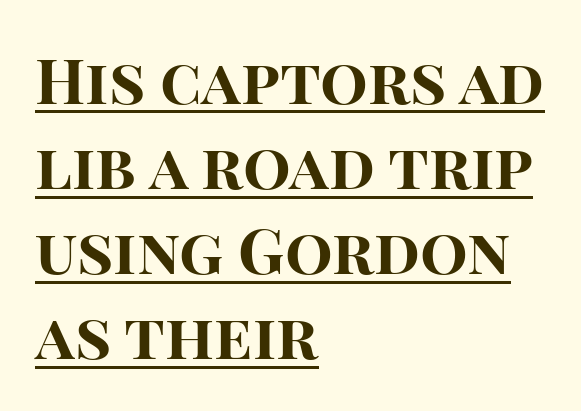
{"serif": "no", "italic": "no", "bold": "yes", "weight": "bold", "width": "normal", "stroke_contrast": "high", "x_height": "large", "monospaced": "no", "underline": "yes", "align": "left", "line_spacing": "normal", "line_spacing_ratio": 1.35, "letter_spacing": "normal", "letter_spacing_em": 0.0, "glyph_px": 63}
